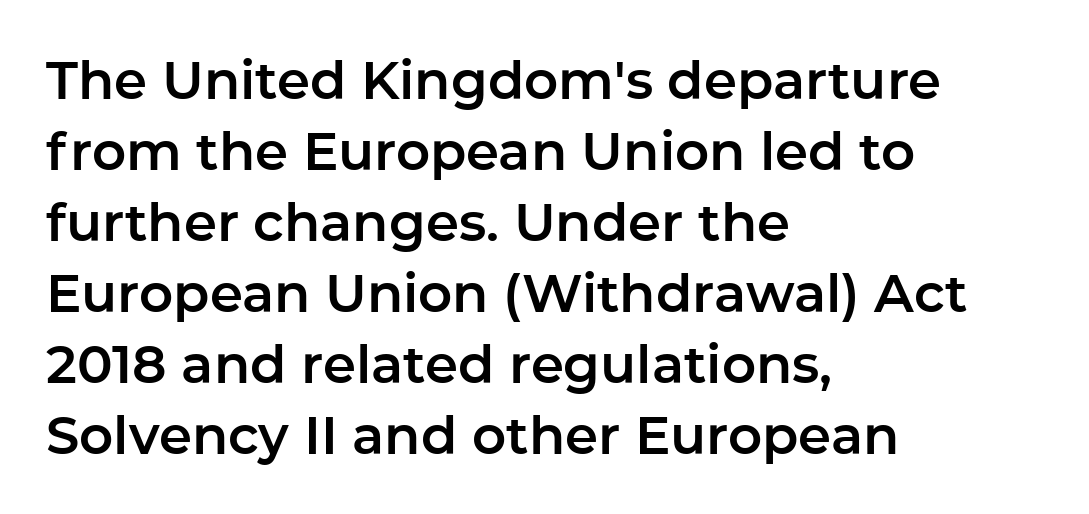
Q: Is the text italic (slanted)? A: No, it is upright.
Q: Is the typeface a serif or a sans-serif typeface? A: Sans-serif.
Q: Is the text underlined? A: No.
Q: How is the paragraph aligned? A: Left-aligned.
Q: Is the spacing between letters normal or unusually wide? A: Normal.
Q: Is the spacing between lines tight, normal or loose? A: Normal.
Q: Width (condensed, normal, or wide)? A: Normal.
Q: Stroke contrast? A: Low.
Q: x-height? A: Medium.
Q: Monospaced? A: No.
